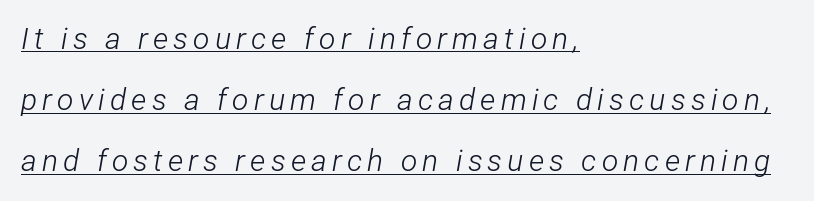
{"italic": "yes", "lean": "right", "slant_degrees": 12, "bold": "no", "weight": "light", "width": "condensed", "stroke_contrast": "low", "x_height": "medium", "monospaced": "no", "underline": "yes", "align": "left", "line_spacing": "loose", "line_spacing_ratio": 2.04, "glyph_px": 30}
